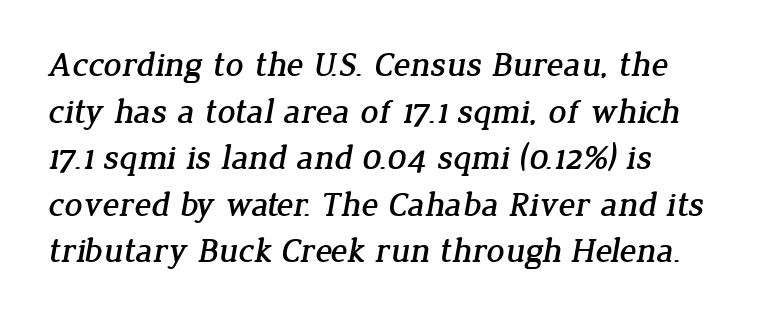
The image shows 35 px serif type; set left-aligned, normal line spacing (1.33x), normal letter spacing, not underlined; low stroke contrast and a medium x-height.
